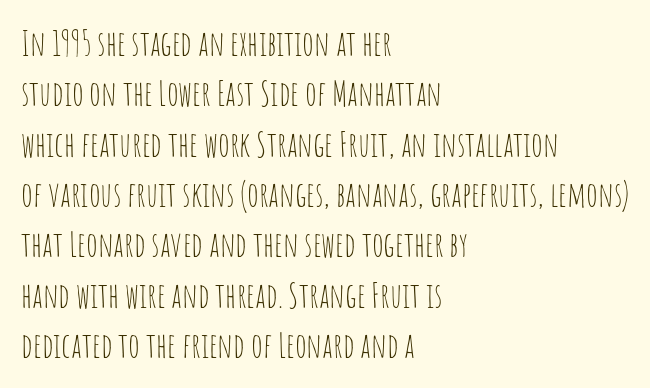
Q: Is the text bold? A: No.
Q: Is the text italic (slanted)? A: No, it is upright.
Q: Is the typeface a serif or a sans-serif typeface? A: Sans-serif.
Q: Is the text underlined? A: No.
Q: How is the paragraph aligned? A: Left-aligned.
Q: Is the spacing between letters normal or unusually wide? A: Normal.
Q: Is the spacing between lines tight, normal or loose? A: Normal.
Q: Width (condensed, normal, or wide)? A: Condensed.
Q: Stroke contrast? A: Low.
Q: x-height? A: Large.
Q: Monospaced? A: No.
